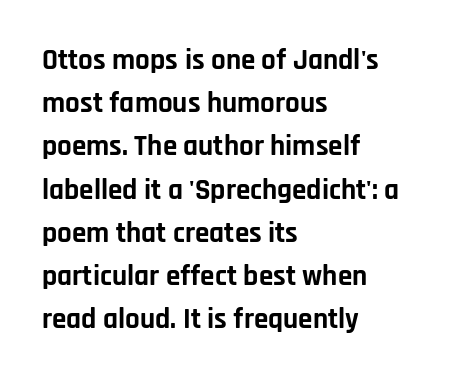
Q: Is the text bold? A: Yes.
Q: Is the text italic (slanted)? A: No, it is upright.
Q: Is the typeface a serif or a sans-serif typeface? A: Sans-serif.
Q: Is the text underlined? A: No.
Q: How is the paragraph aligned? A: Left-aligned.
Q: Is the spacing between letters normal or unusually wide? A: Normal.
Q: Is the spacing between lines tight, normal or loose? A: Normal.
Q: Width (condensed, normal, or wide)? A: Normal.
Q: Stroke contrast? A: Low.
Q: x-height? A: Large.
Q: Monospaced? A: No.
